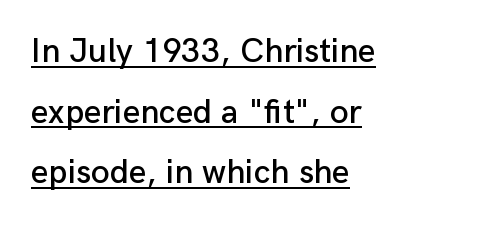
The image shows 34 px sans-serif type, upright; set left-aligned, line spacing 1.78x, normal letter spacing, underlined; low stroke contrast and a medium x-height.
